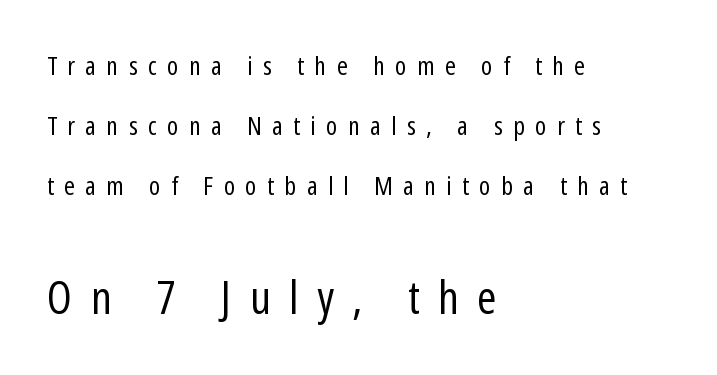
These lines are rendered in a variable-pitch font. Note: smaller setting up top, larger setting below. Visually the block forms a straight wall on the left and a jagged coastline on the right. Between one letter and the next there's a generous, obvious gap.
